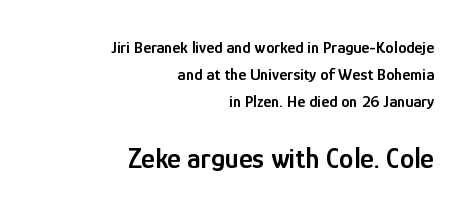
Honestly, the row spacing looks completely unremarkable. Casual observation: everything's shoved over to the right. These lines keep a tight, regular rhythm from letter to letter. Look at the bottom of the vertical strokes: they stop flat, with no serifs.
